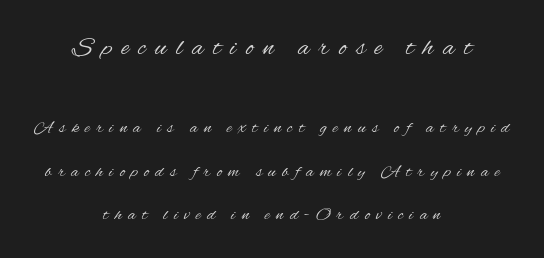
Q: Is the text bold? A: No.
Q: Is the text italic (slanted)? A: Yes.
Q: Is the text underlined? A: No.
Q: How is the paragraph aligned? A: Centered.
Q: Is the spacing between letters normal or unusually wide? A: Unusually wide.
Q: Is the spacing between lines tight, normal or loose? A: Loose.
Q: Which block of text is set in a larger size, the first (top) or the second (bottom)? A: The first (top) one.
